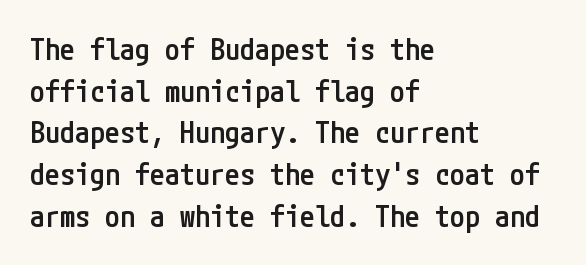
It's the straight-up-and-down kind of type. These lines are set flush left with a ragged right edge. Grotesque or geometric, the face here clearly has no serifs. This rendering leaves character spacing at its baseline value. Honestly, there is no underline to notice here at all.
